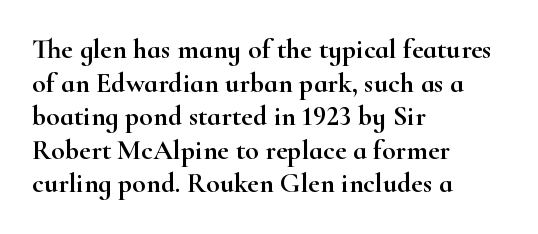
The image shows 28 px wide serif type, upright; set left-aligned, line spacing 1.2x, normal letter spacing, not underlined; high stroke contrast and a small x-height.
